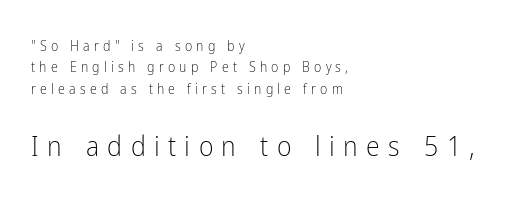
{"serif": "no", "italic": "no", "bold": "no", "weight": "light", "width": "condensed", "stroke_contrast": "low", "x_height": "medium", "monospaced": "no", "underline": "no", "align": "left", "line_spacing": "normal", "line_spacing_ratio": 1.52, "letter_spacing": "wide", "letter_spacing_em": 0.3, "larger_block": "second", "size_ratio": 2.0, "glyph_px": 28}
